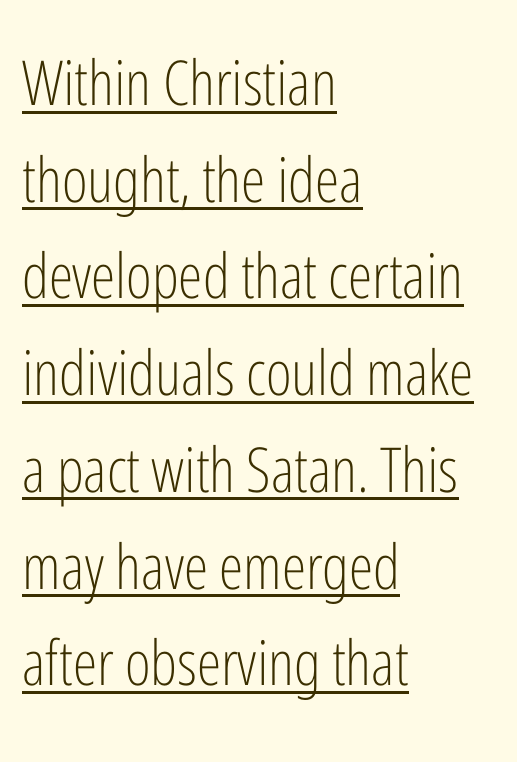
Q: Is the text bold? A: No.
Q: Is the text italic (slanted)? A: No, it is upright.
Q: Is the typeface a serif or a sans-serif typeface? A: Sans-serif.
Q: Is the text underlined? A: Yes.
Q: How is the paragraph aligned? A: Left-aligned.
Q: Is the spacing between letters normal or unusually wide? A: Normal.
Q: Is the spacing between lines tight, normal or loose? A: Normal.
Q: Width (condensed, normal, or wide)? A: Condensed.
Q: Stroke contrast? A: Low.
Q: x-height? A: Medium.
Q: Monospaced? A: No.
